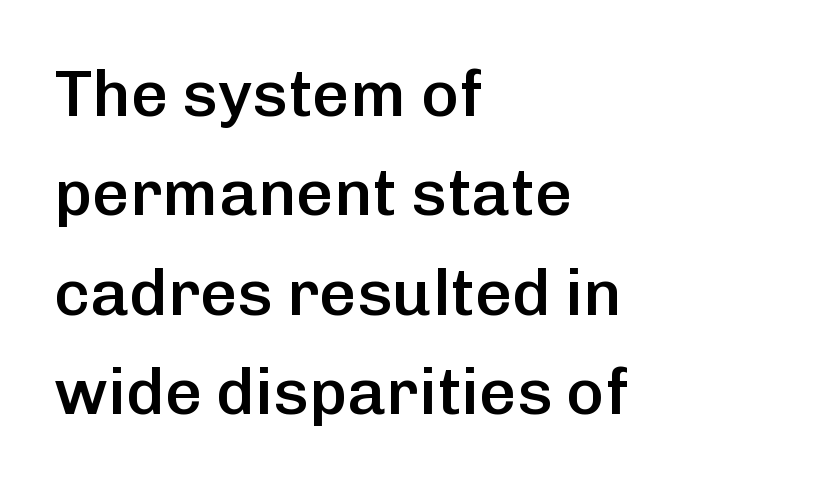
Q: Is the text bold? A: Semi-bold.
Q: Is the text italic (slanted)? A: No, it is upright.
Q: Is the typeface a serif or a sans-serif typeface? A: Sans-serif.
Q: Is the text underlined? A: No.
Q: How is the paragraph aligned? A: Left-aligned.
Q: Is the spacing between letters normal or unusually wide? A: Normal.
Q: Is the spacing between lines tight, normal or loose? A: Normal.
Q: Width (condensed, normal, or wide)? A: Normal.
Q: Stroke contrast? A: Low.
Q: x-height? A: Medium.
Q: Monospaced? A: No.
